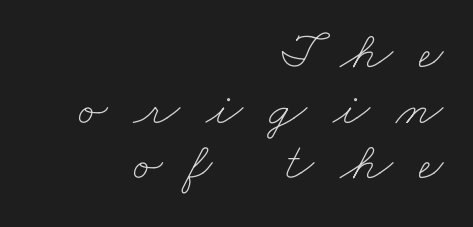
Someone cranked the tracking dial way up on this one. Interline gaps are noticeably narrow in this sample. Honestly, there is no underline to notice here at all. The letters advance in unequal steps, a hallmark of proportional type. Compared with a flush-left layout, this one pins lines to the opposite, right side. Stems here are at most as thick as an everyday book face.
